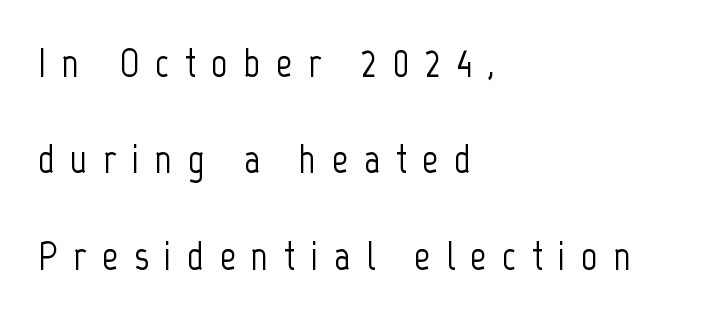
A classic flush-left, rag-right setting is used for this passage. Vertical strokes here are truly vertical. Serif or sans? Sans — the stroke terminals are bare. The passage shown has open, widely tracked lettering throughout. The rendering uses natural spacing where letterforms have individual widths.
